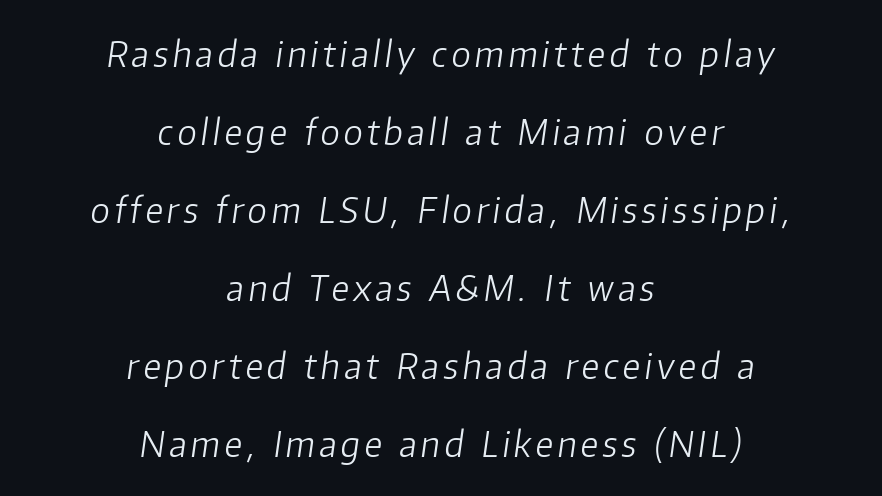
{"italic": "yes", "lean": "right", "slant_degrees": 8, "bold": "no", "weight": "light", "width": "normal", "stroke_contrast": "low", "x_height": "medium", "monospaced": "no", "underline": "no", "align": "center", "line_spacing": "loose", "line_spacing_ratio": 2.23, "glyph_px": 35}
